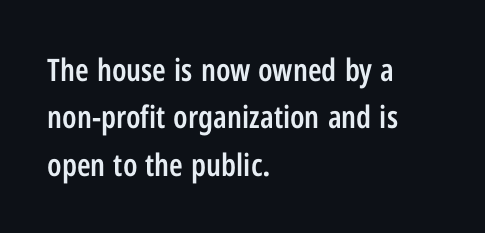
The image shows 31 px semibold, condensed sans-serif type, upright; set left-aligned, normal line spacing (1.53x), normal letter spacing, not underlined; low stroke contrast and a medium x-height.
